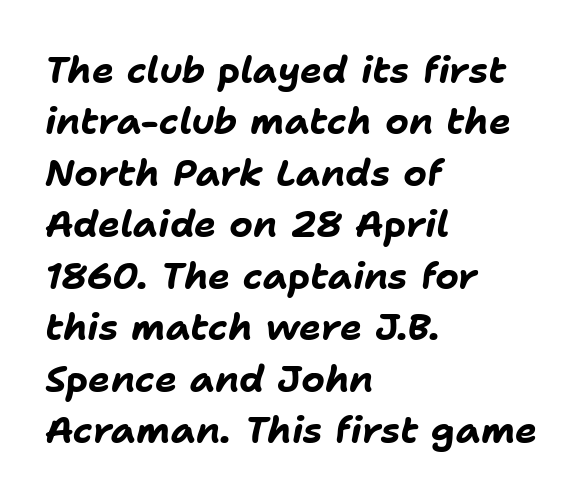
Q: Is the text bold? A: Yes.
Q: Is the text italic (slanted)? A: Yes, it leans right by about 11 degrees.
Q: Is the text underlined? A: No.
Q: How is the paragraph aligned? A: Left-aligned.
Q: Is the spacing between letters normal or unusually wide? A: Normal.
Q: Is the spacing between lines tight, normal or loose? A: Normal.
Q: Width (condensed, normal, or wide)? A: Normal.
Q: Stroke contrast? A: Low.
Q: x-height? A: Medium.
Q: Monospaced? A: No.
